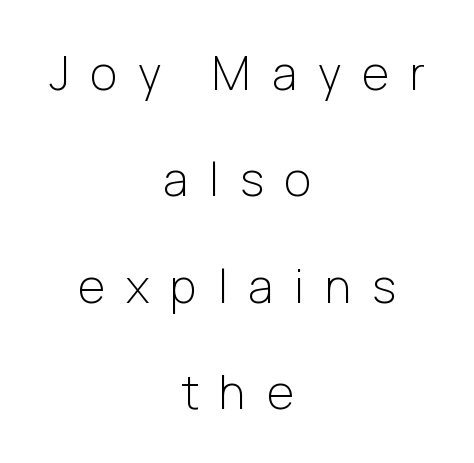
{"serif": "no", "italic": "no", "bold": "no", "weight": "light", "width": "normal", "stroke_contrast": "low", "x_height": "medium", "monospaced": "no", "underline": "no", "align": "center", "line_spacing": "loose", "line_spacing_ratio": 2.31, "letter_spacing": "wide", "letter_spacing_em": 0.46, "glyph_px": 46}
